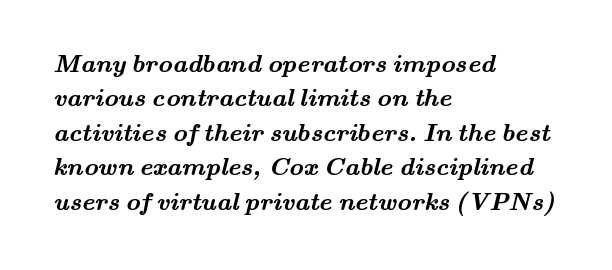
Typeset ragged right — the left edge is the straight one. I'd describe the lettering as bold — thick and assertive. The space between consecutive lines is moderate. A clean baseline with only descenders dipping below it. A typesetter would call this zero additional tracking.
